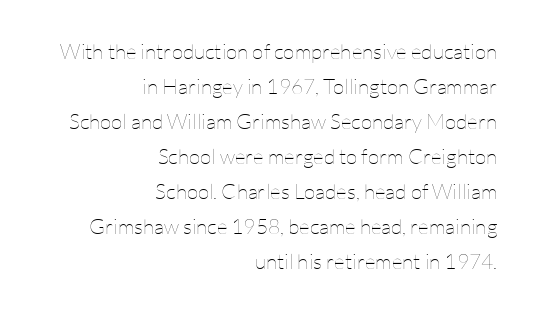
The image shows 21 px text type, upright; set right-aligned, normal line spacing (1.67x), normal letter spacing, not underlined.
